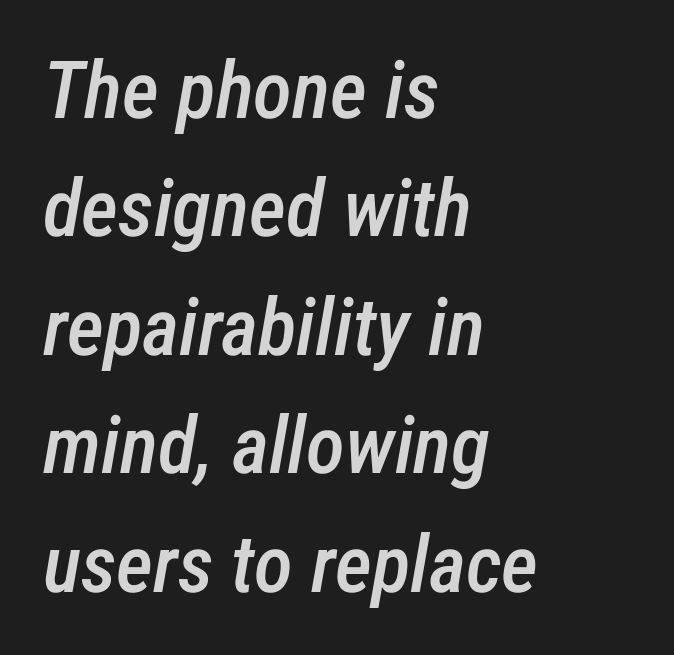
The image shows 80 px semibold, condensed type, italic (leaning right); set left-aligned, normal line spacing (1.48x), normal letter spacing, not underlined; low stroke contrast and a medium x-height.
